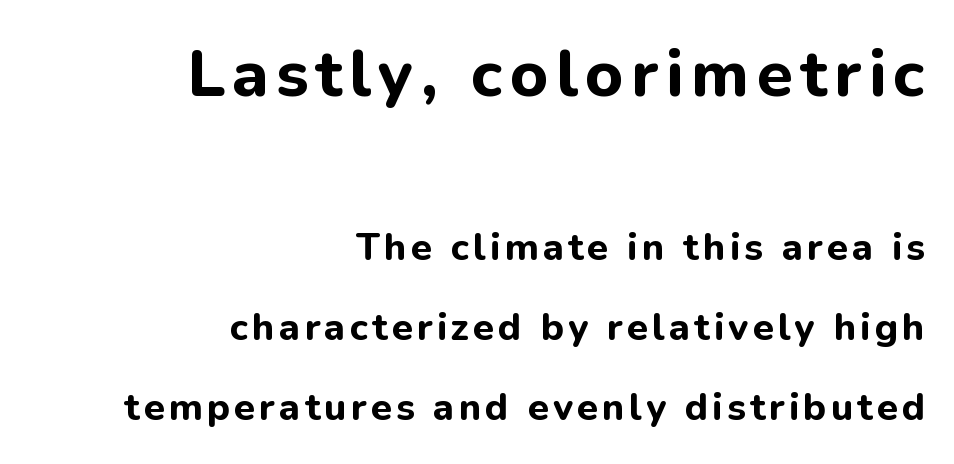
The image shows 66 px bold sans-serif type, upright; set right-aligned, loose line spacing (2.11x), not underlined; the first (top) block is 1.74x larger; low stroke contrast and a medium x-height.
